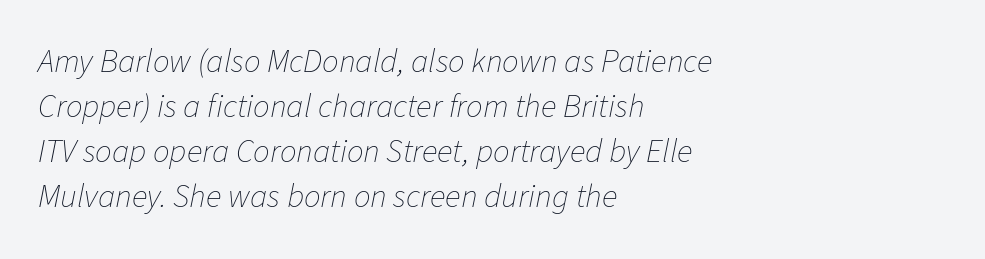
Q: Is the text bold? A: No.
Q: Is the text italic (slanted)? A: Yes, it leans right by about 11 degrees.
Q: Is the text underlined? A: No.
Q: How is the paragraph aligned? A: Left-aligned.
Q: Is the spacing between letters normal or unusually wide? A: Normal.
Q: Is the spacing between lines tight, normal or loose? A: Normal.
Q: Width (condensed, normal, or wide)? A: Normal.
Q: Stroke contrast? A: Low.
Q: x-height? A: Medium.
Q: Monospaced? A: No.
